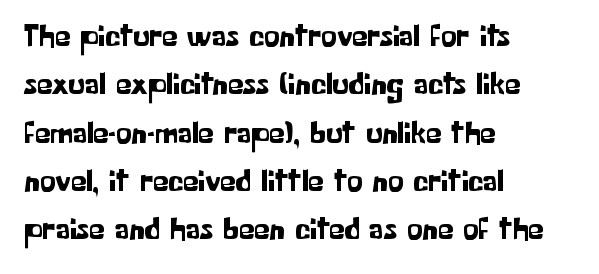
Is there much room between lines? A standard amount, neither cramped nor airy. Style check: upright. The letterforms sit shoulder to shoulder at normal distance. Horizontally, the lines are justified to the leading edge only. Nothing sits at the stroke ends, so this counts as sans-serif.
